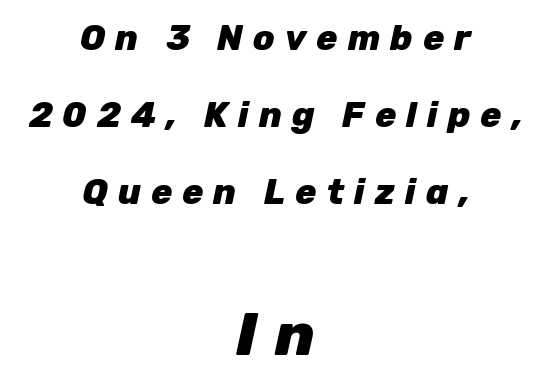
The image shows 61 px heavy type, italic (leaning right); set centered, loose line spacing (2.2x), unusually wide letter spacing (+0.29 em), not underlined; the second (bottom) block is 1.74x larger; low stroke contrast and a medium x-height.
